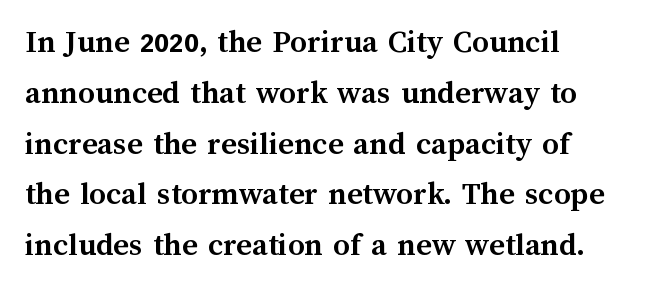
Each row of text sits above clean, open space. There is no visible air inserted between adjacent glyphs. The font's upright variant was chosen for this text. Notice how thick the strokes are: this is what a full bold looks like. This sample is left-justified, so line endings fall wherever the words run out.
